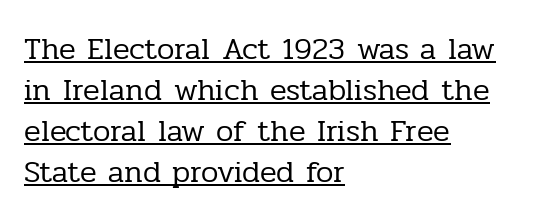
This sample uses an upright cut, with every glyph sitting square on the baseline. The passage shown stacks its lines at a standard gap. You can see a thin bar hugging the bottom of the glyphs. Casual observation: everything's shoved over to the left.
